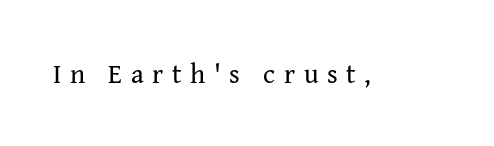
Underline: absent. Nope, not italic — everything's standing straight. Weight: in the light-to-regular range. The line texture is sparse and dotted thanks to wide tracking.
